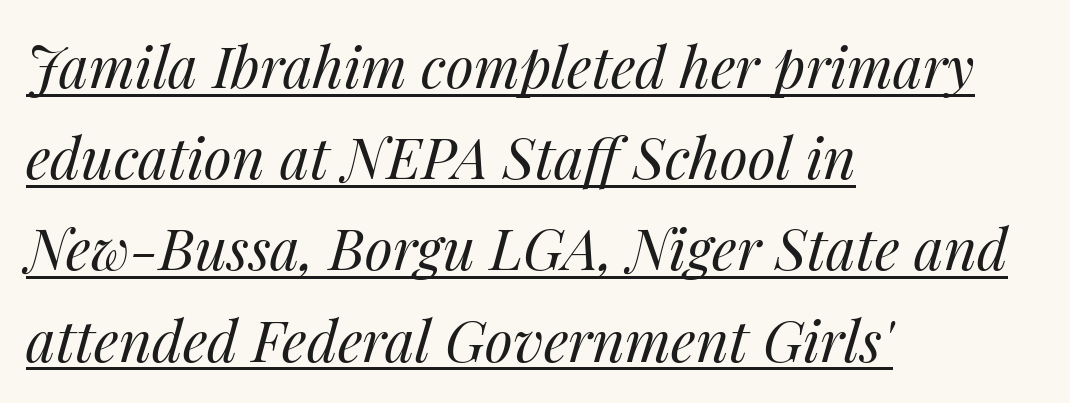
The image shows 57 px regular-weight type, italic (leaning right); set left-aligned, normal line spacing (1.6x), normal letter spacing, underlined; medium stroke contrast and a medium x-height.
